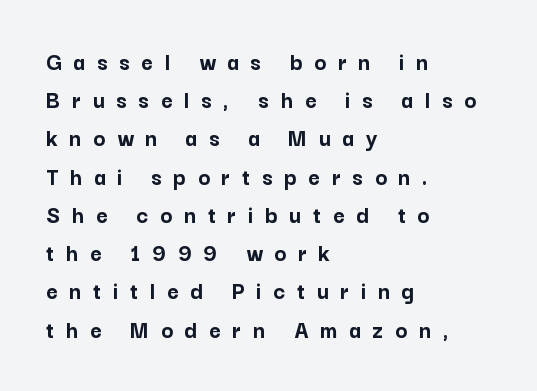
Short note: letters widely spaced. The designer left line spacing at the default. Each line starts at the same left margin while the right side varies. The strokes are fattened all the way to bold.
